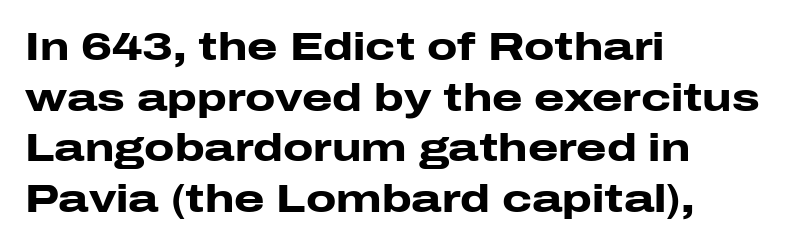
Q: Is the text bold? A: Yes.
Q: Is the text italic (slanted)? A: No, it is upright.
Q: Is the typeface a serif or a sans-serif typeface? A: Sans-serif.
Q: Is the text underlined? A: No.
Q: How is the paragraph aligned? A: Left-aligned.
Q: Is the spacing between letters normal or unusually wide? A: Normal.
Q: Is the spacing between lines tight, normal or loose? A: Normal.
Q: Width (condensed, normal, or wide)? A: Wide.
Q: Stroke contrast? A: Low.
Q: x-height? A: Medium.
Q: Monospaced? A: No.
